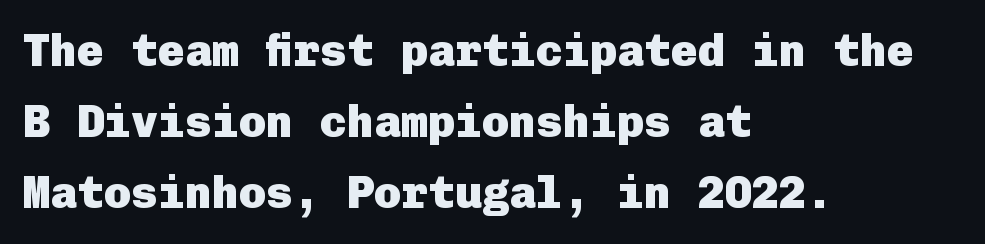
Q: Is the text bold? A: Yes.
Q: Is the text italic (slanted)? A: No, it is upright.
Q: Is the typeface a serif or a sans-serif typeface? A: Sans-serif.
Q: Is the text underlined? A: No.
Q: How is the paragraph aligned? A: Left-aligned.
Q: Is the spacing between letters normal or unusually wide? A: Normal.
Q: Is the spacing between lines tight, normal or loose? A: Normal.
Q: Width (condensed, normal, or wide)? A: Normal.
Q: Stroke contrast? A: Low.
Q: x-height? A: Medium.
